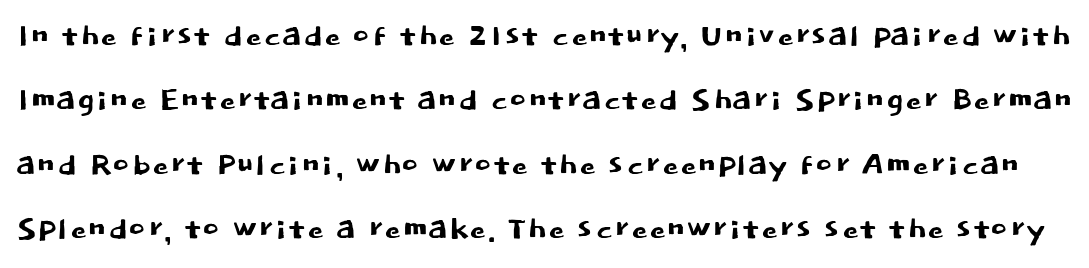
Does the type have serifs? No, each stem ends abruptly. Summary of vertical rhythm: regular, with standard interline spacing. Do the characters align in a grid? No, the font is proportional. You could call the tracking neutral — neither tight nor loose.
